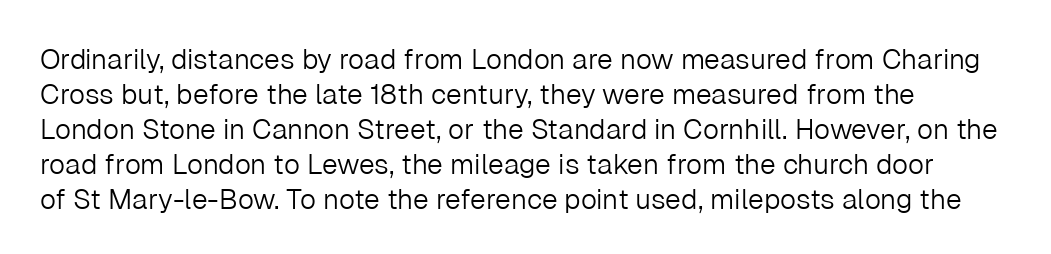
{"serif": "no", "italic": "no", "bold": "no", "weight": "light", "width": "normal", "stroke_contrast": "low", "x_height": "medium", "monospaced": "no", "underline": "no", "line_spacing": "normal", "line_spacing_ratio": 1.25, "letter_spacing": "normal", "letter_spacing_em": 0.0, "glyph_px": 28}
